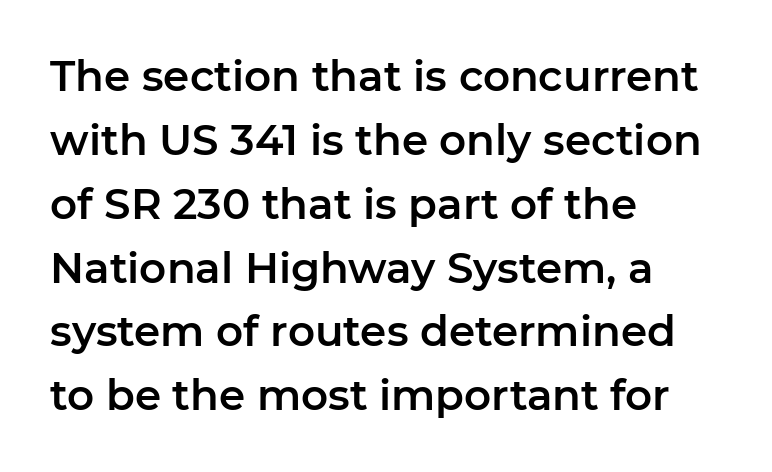
{"serif": "no", "italic": "no", "width": "normal", "stroke_contrast": "low", "x_height": "medium", "monospaced": "no", "underline": "no", "align": "left", "line_spacing": "normal", "line_spacing_ratio": 1.52, "letter_spacing": "normal", "letter_spacing_em": 0.0, "glyph_px": 42}
